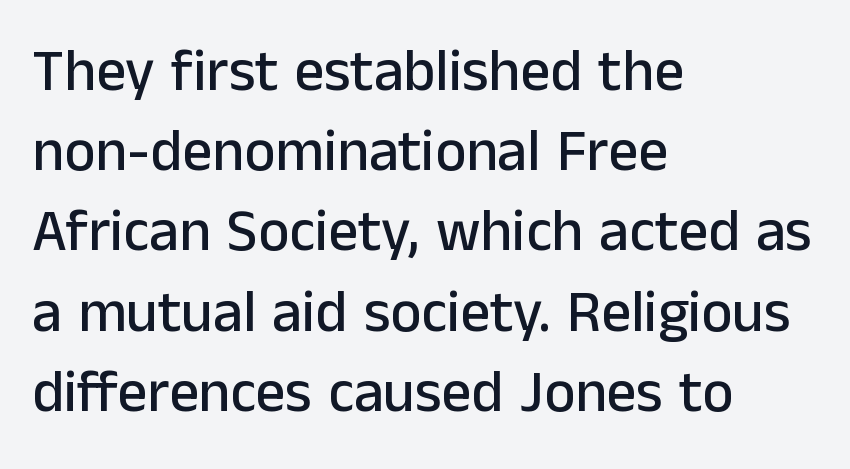
Q: Is the text italic (slanted)? A: No, it is upright.
Q: Is the typeface a serif or a sans-serif typeface? A: Sans-serif.
Q: Is the text underlined? A: No.
Q: How is the paragraph aligned? A: Left-aligned.
Q: Is the spacing between letters normal or unusually wide? A: Normal.
Q: Is the spacing between lines tight, normal or loose? A: Normal.
Q: Width (condensed, normal, or wide)? A: Normal.
Q: Stroke contrast? A: Low.
Q: x-height? A: Medium.
Q: Monospaced? A: No.
